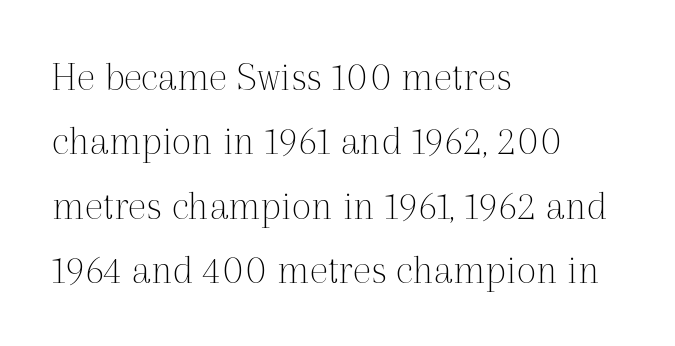
The letters look calm and open, with moderate or lighter stems. The letters sit at their default tracking, neither squeezed nor spread. Evenly set lines give the paragraph a standard silhouette. These lines are rendered in a variable-pitch font.
